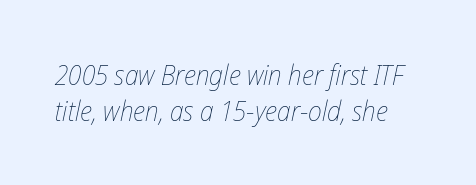
{"italic": "yes", "lean": "right", "slant_degrees": 12, "bold": "no", "weight": "thin", "width": "condensed", "stroke_contrast": "low", "x_height": "medium", "monospaced": "no", "underline": "no", "line_spacing": "normal", "line_spacing_ratio": 1.28, "letter_spacing": "normal", "letter_spacing_em": 0.0, "glyph_px": 28}
